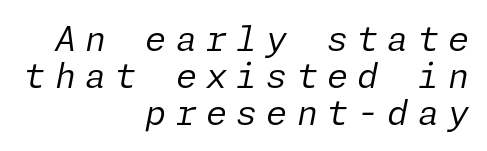
Clear beneath every line of the passage. If you drew a ruler down the right edge, every line would touch it. Weight class: somewhere from thin through regular. How are the letters spaced? Widely, with obvious added tracking.
